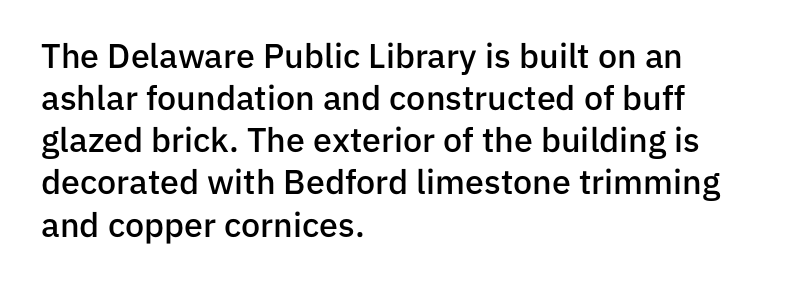
{"serif": "no", "italic": "no", "bold": "semi", "weight": "semibold", "width": "normal", "stroke_contrast": "low", "x_height": "medium", "monospaced": "no", "underline": "no", "align": "left", "line_spacing_ratio": 1.24, "letter_spacing": "normal", "letter_spacing_em": 0.0, "glyph_px": 34}
